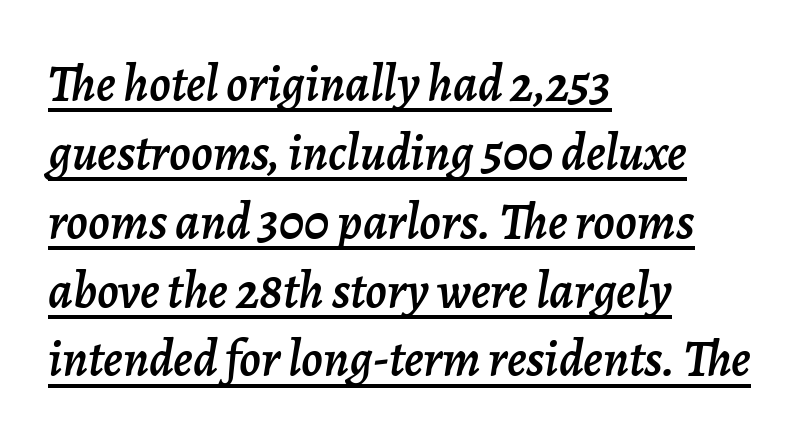
Q: Is the text italic (slanted)? A: Yes, it leans right by about 7 degrees.
Q: Is the text underlined? A: Yes.
Q: How is the paragraph aligned? A: Left-aligned.
Q: Is the spacing between letters normal or unusually wide? A: Normal.
Q: Is the spacing between lines tight, normal or loose? A: Normal.
Q: Width (condensed, normal, or wide)? A: Normal.
Q: Stroke contrast? A: Low.
Q: x-height? A: Medium.
Q: Monospaced? A: No.
